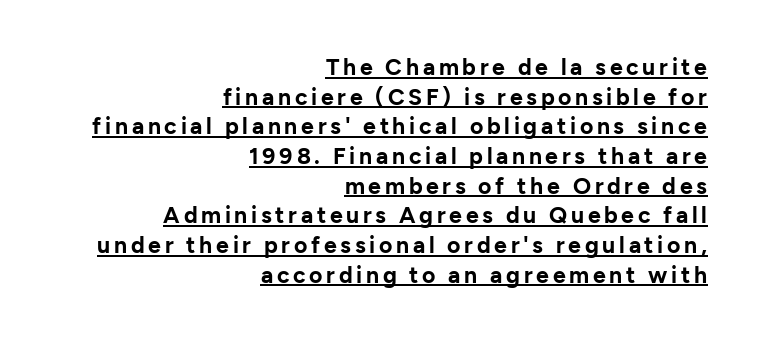
The image shows 23 px bold type, upright; set right-aligned, normal line spacing (1.29x), underlined.
